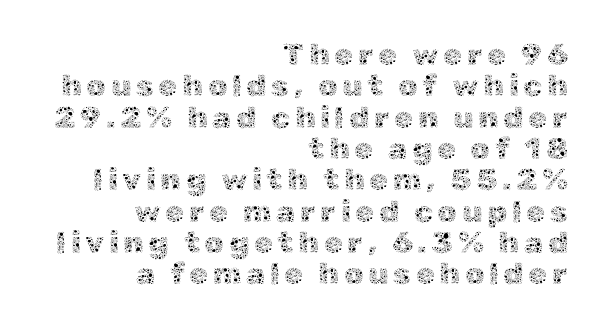
Q: Is the text bold? A: No.
Q: Is the text italic (slanted)? A: No, it is upright.
Q: Is the text underlined? A: No.
Q: How is the paragraph aligned? A: Right-aligned.
Q: Is the spacing between lines tight, normal or loose? A: Tight.
Q: Width (condensed, normal, or wide)? A: Normal.
Q: x-height? A: Medium.
Q: Monospaced? A: No.
